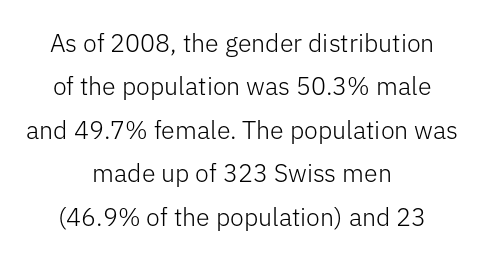
Is there any slant? The stems are plumb. Compared with a flush-left layout, this one balances lines on the center instead. Letter spacing: default. A clean baseline with only descenders dipping below it. Heaviness? Minimal to ordinary, like unemphasized prose.
